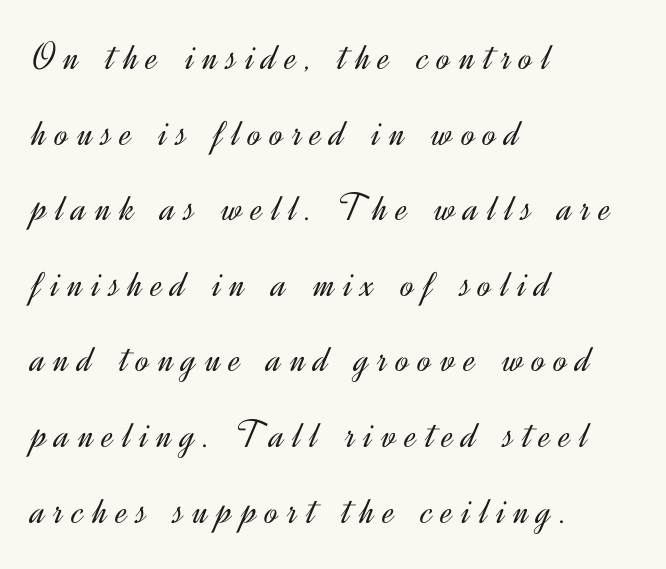
Beneath every word, the page is bare. The face used here is a sans, in the tradition of grotesques and geometrics. This sample is left-justified, so line endings fall wherever the words run out.
